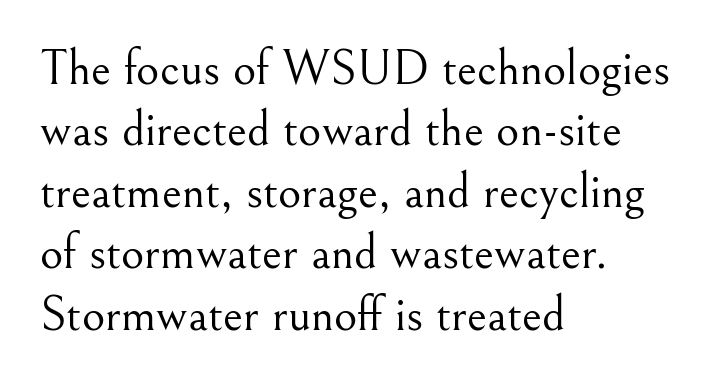
{"serif": "yes", "italic": "no", "bold": "no", "weight": "light", "width": "normal", "stroke_contrast": "medium", "x_height": "small", "monospaced": "no", "underline": "no", "align": "left", "line_spacing_ratio": 1.23, "letter_spacing": "normal", "letter_spacing_em": 0.0, "glyph_px": 50}
